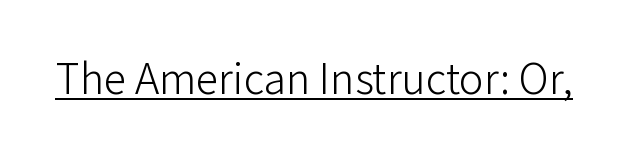
When letters stand straight like this, we call the style roman or upright. Nothing sits at the stroke ends, so this counts as sans-serif. The rendering uses the underline text-decoration. Caption: face not bold, strokes unweighted.
